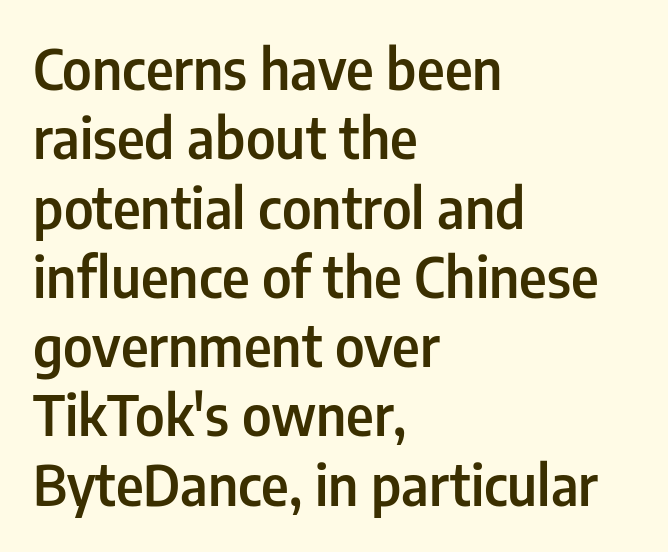
Style check: upright. Caption: semibold face, moderately heavy strokes. A clean baseline with only descenders dipping below it. All the whitespace from short lines collects on the right. Check where the strokes stop: nothing finishes them off — pure sans. Horizontal bands of white between lines are of average thickness.
